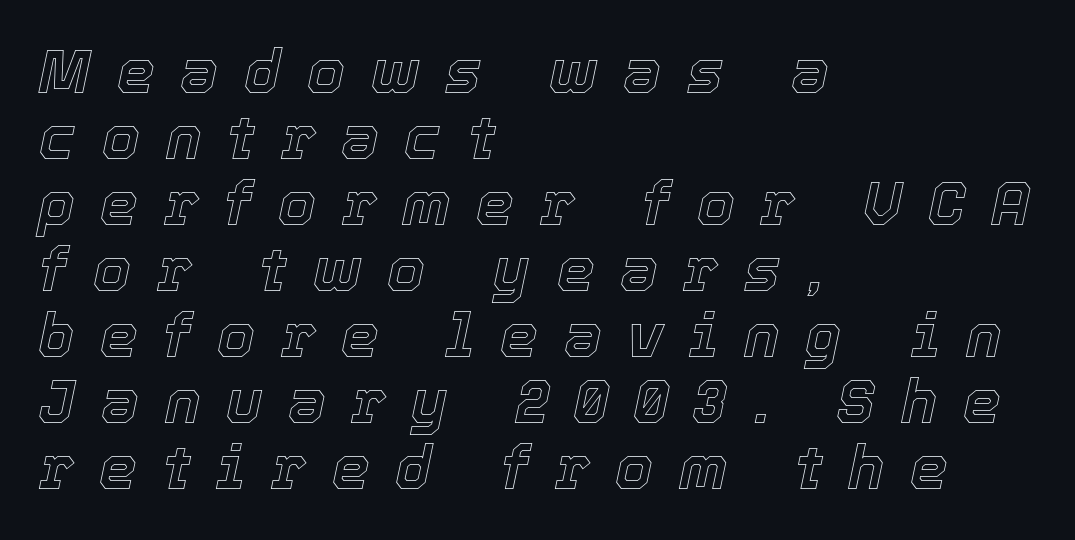
The image shows 60 px text type, italic (leaning right); set left-aligned, tight line spacing (1.1x), unusually wide letter spacing (+0.43 em), not underlined; a medium x-height.
